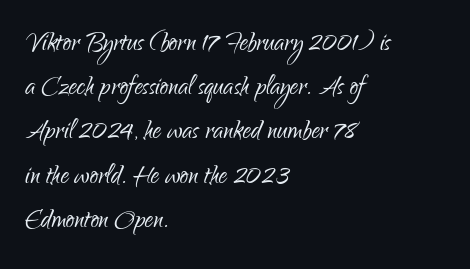
The image shows 33 px light, condensed sans-serif type; set left-aligned, normal line spacing (1.34x), normal letter spacing, not underlined; low stroke contrast and a small x-height.
